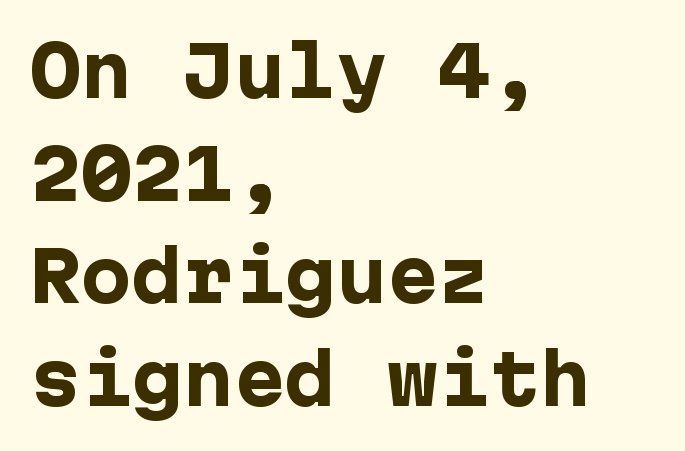
The image shows 68 px heavy sans-serif type, upright; set left-aligned, normal line spacing (1.51x), normal letter spacing, not underlined; low stroke contrast and a medium x-height.
